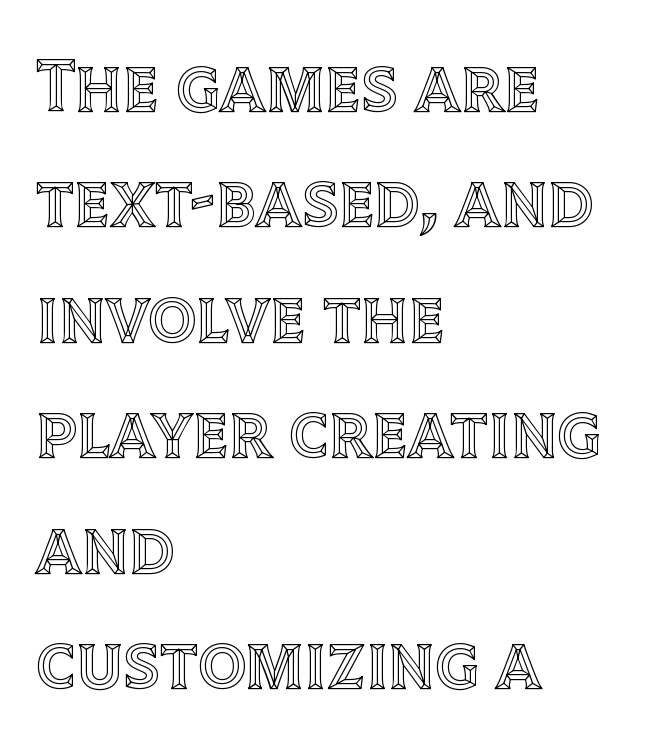
Q: Is the text italic (slanted)? A: No, it is upright.
Q: Is the text underlined? A: No.
Q: How is the paragraph aligned? A: Left-aligned.
Q: Is the spacing between letters normal or unusually wide? A: Normal.
Q: Is the spacing between lines tight, normal or loose? A: Normal.
Q: Width (condensed, normal, or wide)? A: Normal.
Q: x-height? A: Large.
Q: Monospaced? A: No.
